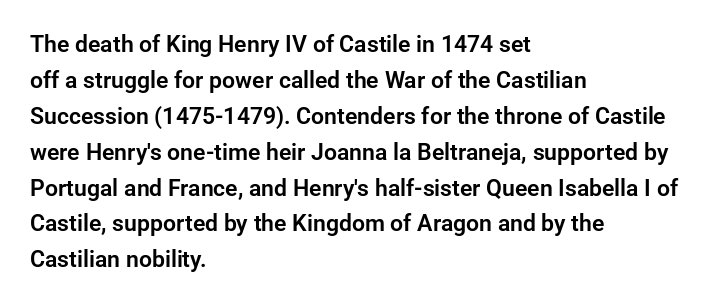
The image shows 23 px text type, upright; set left-aligned, normal line spacing (1.56x), normal letter spacing, not underlined.
